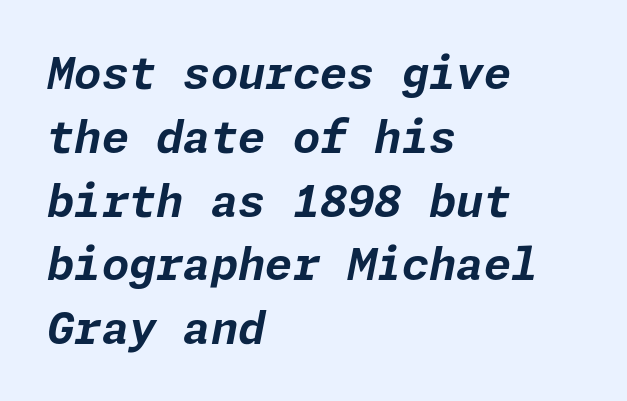
Q: Is the text bold? A: Yes.
Q: Is the text italic (slanted)? A: Yes, it leans right by about 11 degrees.
Q: Is the text underlined? A: No.
Q: How is the paragraph aligned? A: Left-aligned.
Q: Is the spacing between letters normal or unusually wide? A: Normal.
Q: Is the spacing between lines tight, normal or loose? A: Normal.
Q: Width (condensed, normal, or wide)? A: Normal.
Q: Stroke contrast? A: Low.
Q: x-height? A: Medium.
